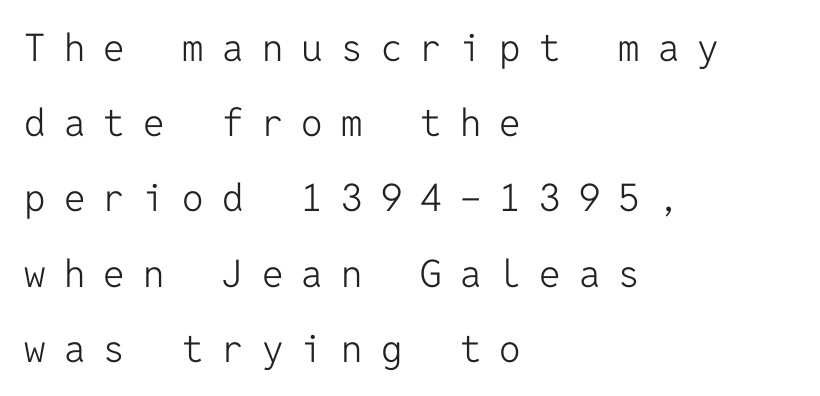
Q: Is the text bold? A: No.
Q: Is the text italic (slanted)? A: No, it is upright.
Q: Is the typeface a serif or a sans-serif typeface? A: Sans-serif.
Q: Is the text underlined? A: No.
Q: How is the paragraph aligned? A: Left-aligned.
Q: Is the spacing between letters normal or unusually wide? A: Unusually wide.
Q: Is the spacing between lines tight, normal or loose? A: Loose.
Q: Width (condensed, normal, or wide)? A: Normal.
Q: Stroke contrast? A: Low.
Q: x-height? A: Medium.
Q: Monospaced? A: Yes.
